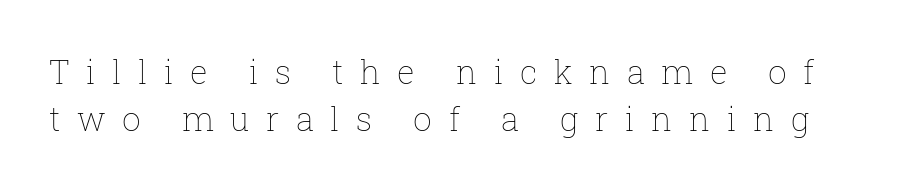
{"italic": "no", "bold": "no", "weight": "thin", "width": "normal", "stroke_contrast": "low", "x_height": "medium", "monospaced": "no", "underline": "no", "line_spacing": "normal", "line_spacing_ratio": 1.42, "letter_spacing": "wide", "letter_spacing_em": 0.5, "glyph_px": 33}
